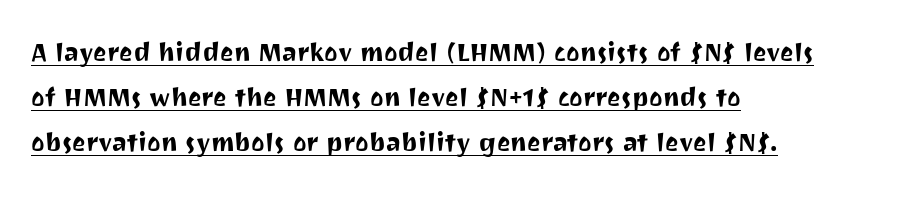
Q: Is the text italic (slanted)? A: No, it is upright.
Q: Is the typeface a serif or a sans-serif typeface? A: Sans-serif.
Q: Is the text underlined? A: Yes.
Q: How is the paragraph aligned? A: Left-aligned.
Q: Is the spacing between letters normal or unusually wide? A: Normal.
Q: Is the spacing between lines tight, normal or loose? A: Normal.
Q: Width (condensed, normal, or wide)? A: Normal.
Q: Stroke contrast? A: Medium.
Q: x-height? A: Medium.
Q: Monospaced? A: No.
